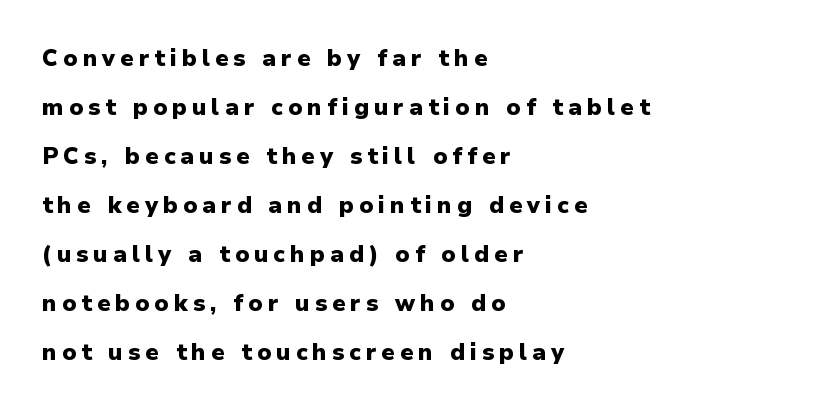
The image shows 23 px bold type, upright; set left-aligned, loose line spacing (2.13x), unusually wide letter spacing (+0.22 em), not underlined.
